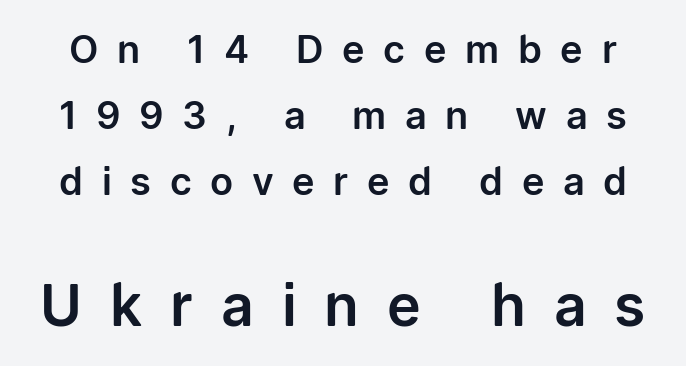
The image shows 57 px sans-serif type, upright; set line spacing 1.74x, unusually wide letter spacing (+0.49 em), not underlined; the second (bottom) block is 1.5x larger; low stroke contrast and a medium x-height.
